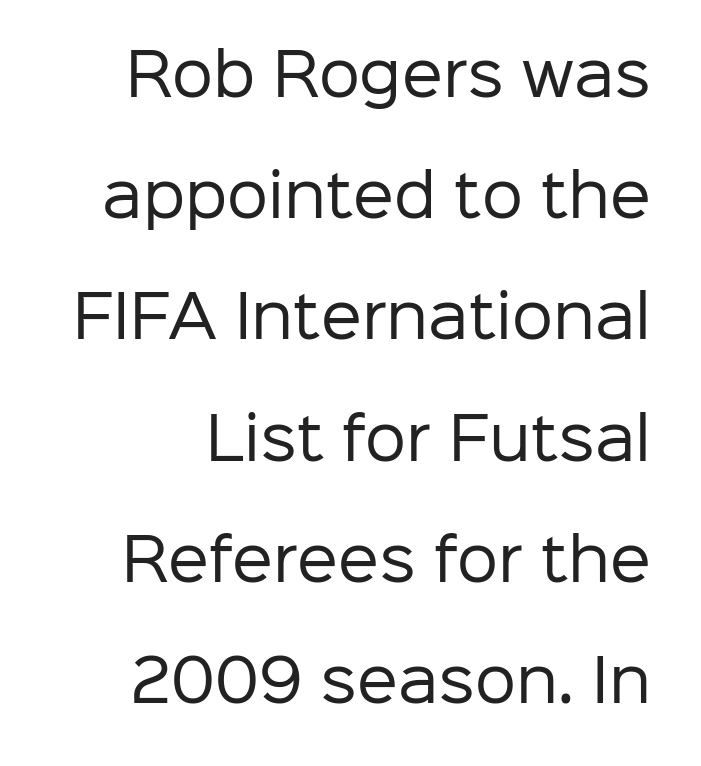
The rendering uses natural spacing where letterforms have individual widths. Is there much room between lines? Yes — plenty of vertical air separates them. This sample uses plain, unmodified letter spacing. The type sits square on the baseline with zero lean. The letters carry no serifs — their stems end cleanly without finishing strokes.
